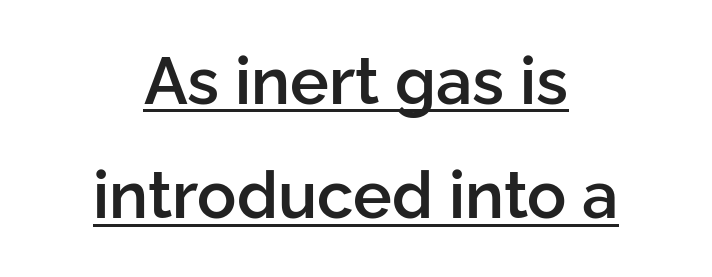
{"serif": "no", "italic": "no", "bold": "semi", "weight": "semibold", "width": "normal", "stroke_contrast": "low", "x_height": "medium", "monospaced": "no", "underline": "yes", "align": "center", "line_spacing_ratio": 1.76, "letter_spacing": "normal", "letter_spacing_em": 0.0, "glyph_px": 65}
